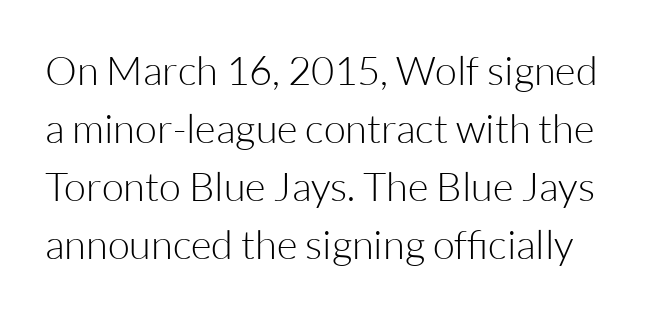
The foot of each line stays bare and open. The leading is moderate, giving the passage an even texture. Unlike italic type, these characters show no tilt at all. The gaps between neighbouring characters are ordinary and unremarkable.
